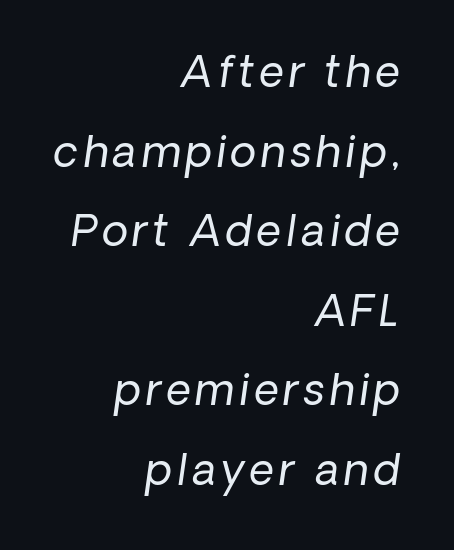
The image shows 43 px regular-weight type, italic (leaning right); set right-aligned, line spacing 1.85x, not underlined; low stroke contrast and a medium x-height.
